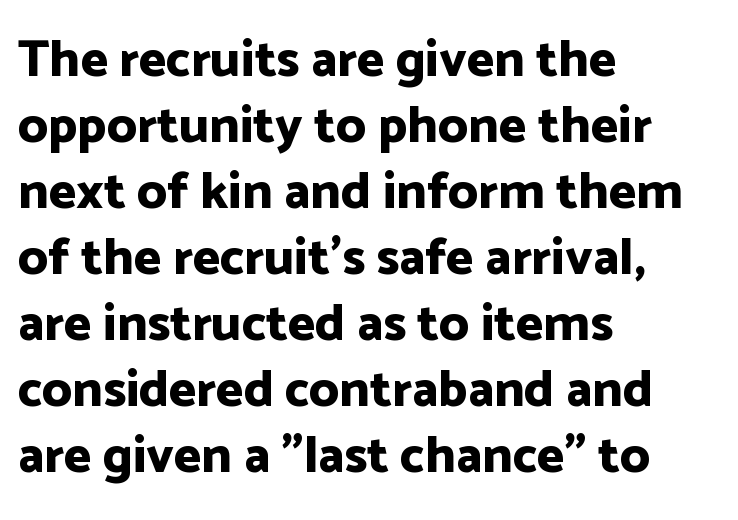
{"serif": "no", "italic": "no", "bold": "yes", "weight": "bold", "width": "normal", "stroke_contrast": "low", "x_height": "medium", "monospaced": "no", "underline": "no", "align": "left", "line_spacing": "normal", "line_spacing_ratio": 1.27, "letter_spacing": "normal", "letter_spacing_em": 0.0, "glyph_px": 52}
